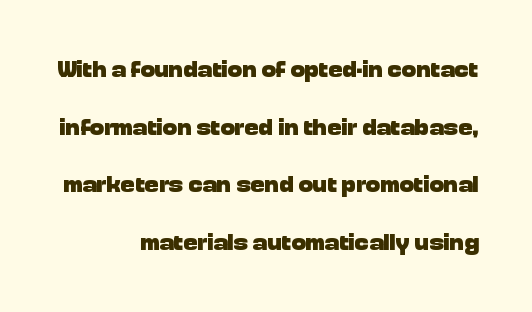
{"italic": "no", "bold": "yes", "underline": "no", "align": "right", "line_spacing": "loose", "line_spacing_ratio": 2.4, "letter_spacing": "normal", "letter_spacing_em": 0.0, "glyph_px": 24}
